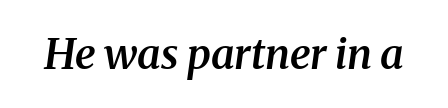
The face used here is seriffed, in the tradition of book romans. Notice how the stems are inclined rather than vertical — that's the hallmark of italics. Rule under the text: the space is simply empty. In terms of letterspacing, this is plain default setting. Slightly chunky letters — semibold, I'd say, not full bold.
